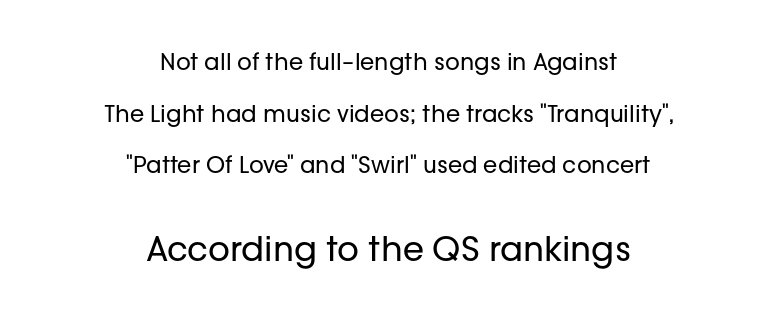
{"serif": "no", "italic": "no", "bold": "no", "weight": "regular", "width": "normal", "stroke_contrast": "low", "x_height": "medium", "monospaced": "no", "underline": "no", "align": "center", "line_spacing": "loose", "line_spacing_ratio": 2.24, "letter_spacing": "normal", "letter_spacing_em": 0.0, "larger_block": "second", "size_ratio": 1.48, "glyph_px": 34}
